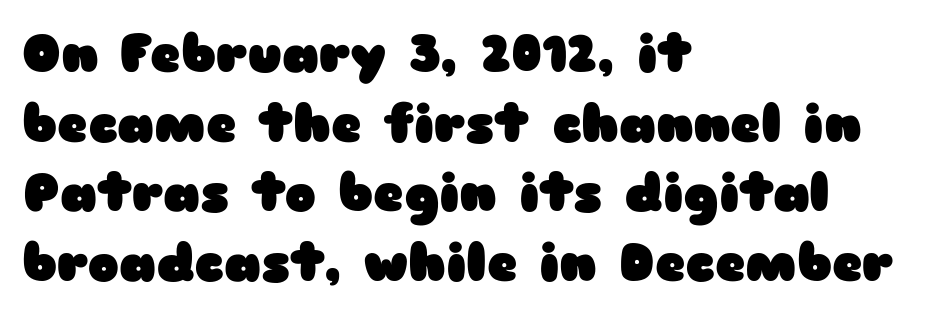
{"serif": "no", "italic": "no", "bold": "yes", "weight": "heavy", "width": "wide", "stroke_contrast": "low", "x_height": "medium", "monospaced": "no", "underline": "no", "align": "left", "line_spacing": "normal", "line_spacing_ratio": 1.34, "letter_spacing": "normal", "letter_spacing_em": 0.0, "glyph_px": 52}
